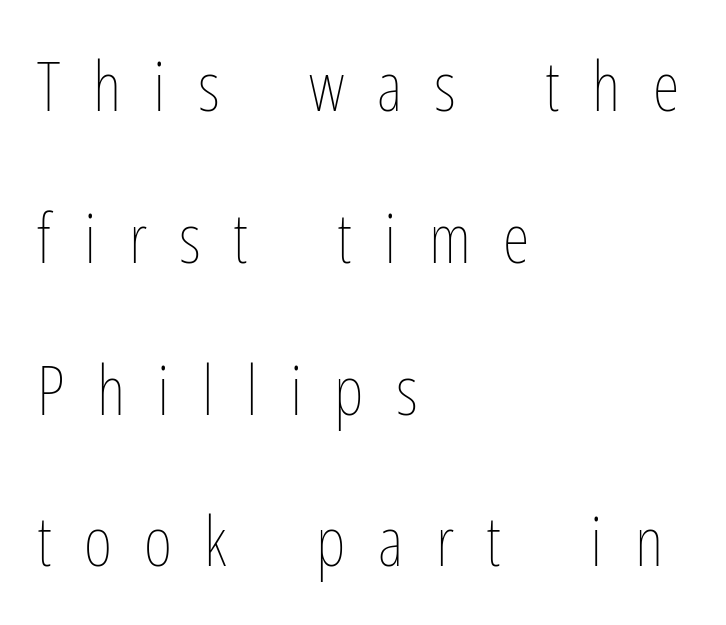
Leftover space on each line is placed entirely after the last word. Ordinary non-slanted type is in use. This reads as an unemphasized weight, regular at the heaviest. These lines have a slow, spaced-out rhythm from letter to letter.
